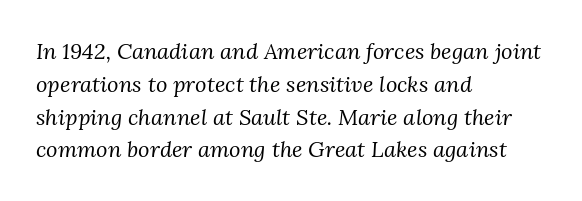
A student would call this left alignment; a typographer would say flush left, rag right. Check under the words: just untouched page. Would a proofreader flag this as italicized? Yes. These lines sit exactly where default settings would place them. On a weight scale, this lands at 450 or below. Here the glyphs are tracked normally, forming tight word shapes.
